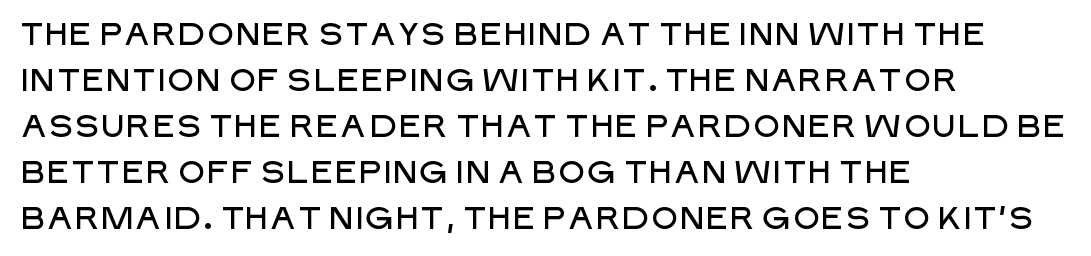
Q: Is the text italic (slanted)? A: No, it is upright.
Q: Is the typeface a serif or a sans-serif typeface? A: Sans-serif.
Q: Is the text underlined? A: No.
Q: How is the paragraph aligned? A: Left-aligned.
Q: Is the spacing between letters normal or unusually wide? A: Normal.
Q: Is the spacing between lines tight, normal or loose? A: Normal.
Q: Width (condensed, normal, or wide)? A: Normal.
Q: Stroke contrast? A: Low.
Q: x-height? A: Large.
Q: Monospaced? A: No.
